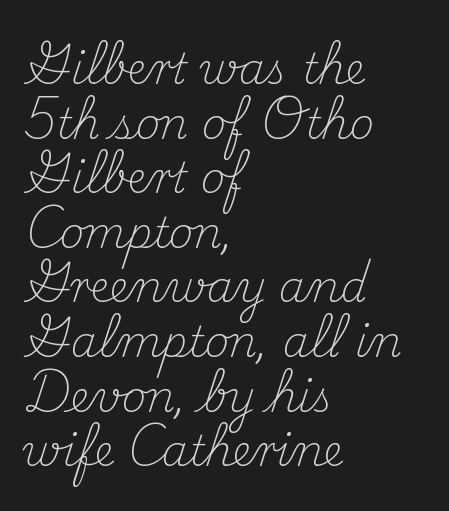
Vertically, the passage feels balanced, rows spaced as you'd expect. The gaps between neighbouring characters are ordinary and unremarkable. Bare-footed words on every line.
